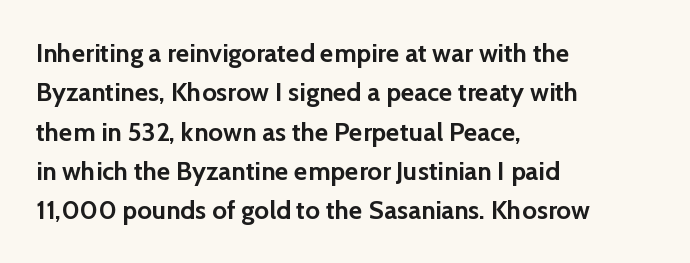
Q: Is the text bold? A: Yes.
Q: Is the text italic (slanted)? A: No, it is upright.
Q: Is the text underlined? A: No.
Q: How is the paragraph aligned? A: Left-aligned.
Q: Is the spacing between letters normal or unusually wide? A: Normal.
Q: Is the spacing between lines tight, normal or loose? A: Normal.
